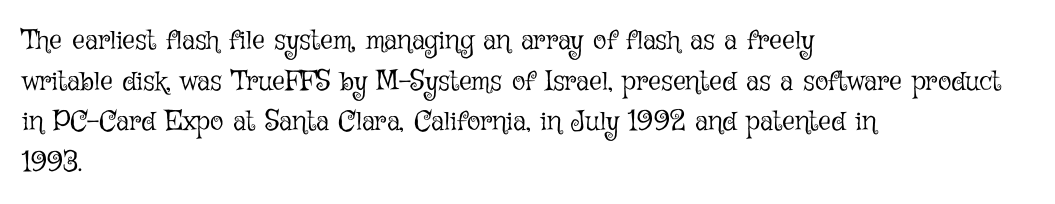
Weight class: somewhere from thin through regular. The line texture is even and compact thanks to regular tracking. This sample uses an upright cut, with every glyph sitting square on the baseline. The paragraph has a hard left edge and a soft right edge.
